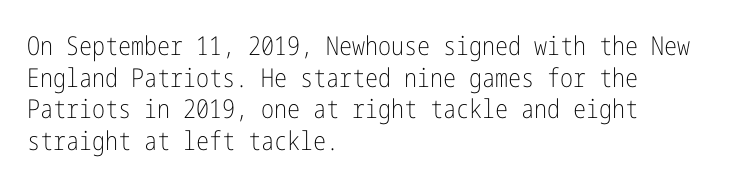
The image shows 26 px text type, upright; set left-aligned, line spacing 1.22x, normal letter spacing, not underlined.
